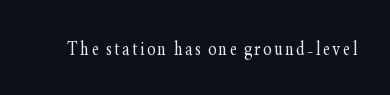
Only glyphs here, with clear space below each row. Posture: upright roman. The font is comparable to plain body text, perhaps lighter.
